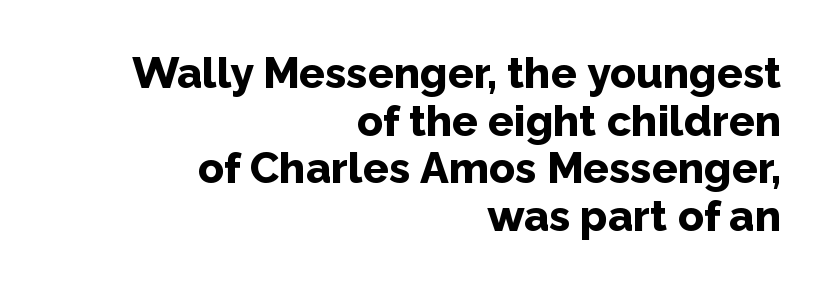
The image shows 43 px bold sans-serif type, upright; set right-aligned, tight line spacing (1.11x), normal letter spacing, not underlined; low stroke contrast and a medium x-height.
